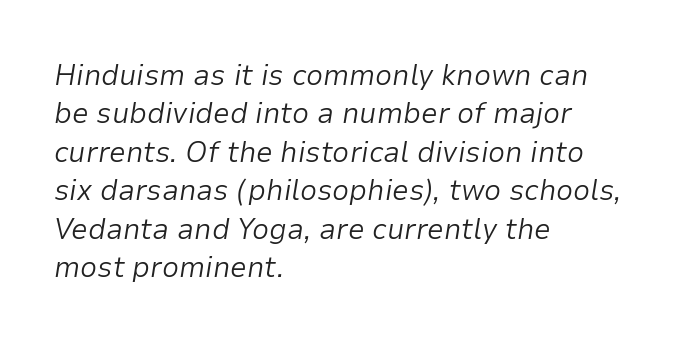
Q: Is the text bold? A: No.
Q: Is the text italic (slanted)? A: Yes, it leans right by about 9 degrees.
Q: Is the text underlined? A: No.
Q: How is the paragraph aligned? A: Left-aligned.
Q: Is the spacing between letters normal or unusually wide? A: Normal.
Q: Is the spacing between lines tight, normal or loose? A: Normal.
Q: Width (condensed, normal, or wide)? A: Normal.
Q: Stroke contrast? A: Low.
Q: x-height? A: Medium.
Q: Monospaced? A: No.
